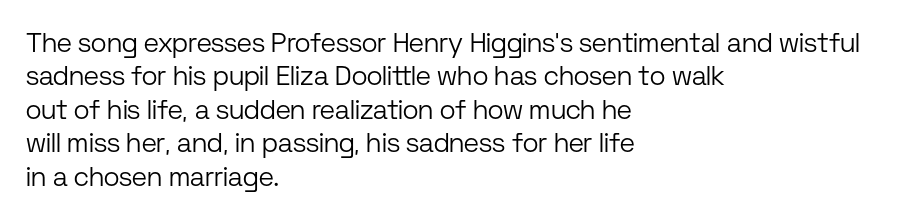
No letter is thick-stroked: the sample isn't bold. This rendering leaves character spacing at its baseline value. A bare baseline throughout the passage. Line beginnings align vertically; line endings do not. This sample uses an upright cut, with every glyph sitting square on the baseline.
